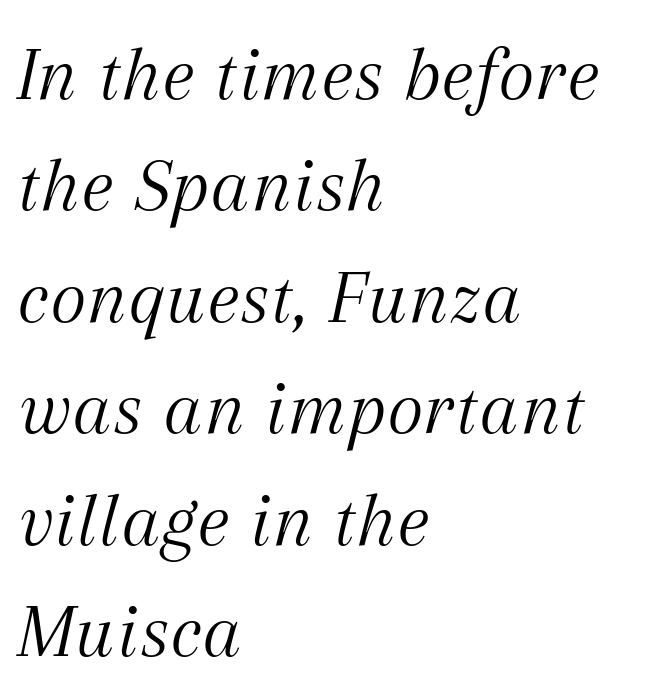
Q: Is the text bold? A: No.
Q: Is the text italic (slanted)? A: Yes, it leans right by about 12 degrees.
Q: Is the typeface a serif or a sans-serif typeface? A: Serif.
Q: Is the text underlined? A: No.
Q: How is the paragraph aligned? A: Left-aligned.
Q: Is the spacing between letters normal or unusually wide? A: Normal.
Q: Is the spacing between lines tight, normal or loose? A: Normal.
Q: Width (condensed, normal, or wide)? A: Normal.
Q: Stroke contrast? A: Medium.
Q: x-height? A: Medium.
Q: Monospaced? A: No.
